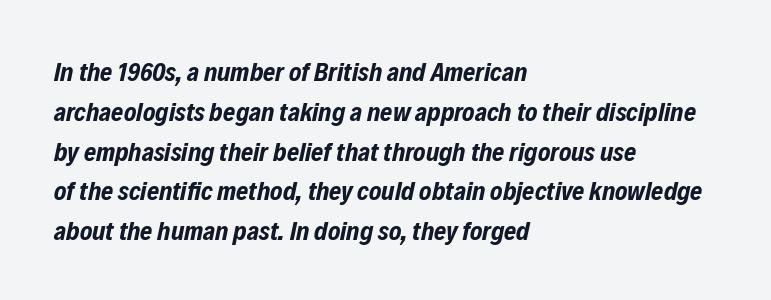
The image shows 26 px bold type, italic (leaning right); set left-aligned, normal line spacing (1.53x), normal letter spacing, not underlined.
